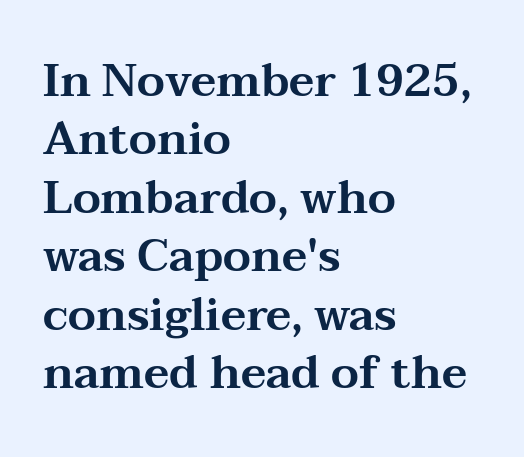
The image shows 45 px wide serif type, upright; set left-aligned, normal line spacing (1.3x), normal letter spacing, not underlined; medium stroke contrast and a medium x-height.
